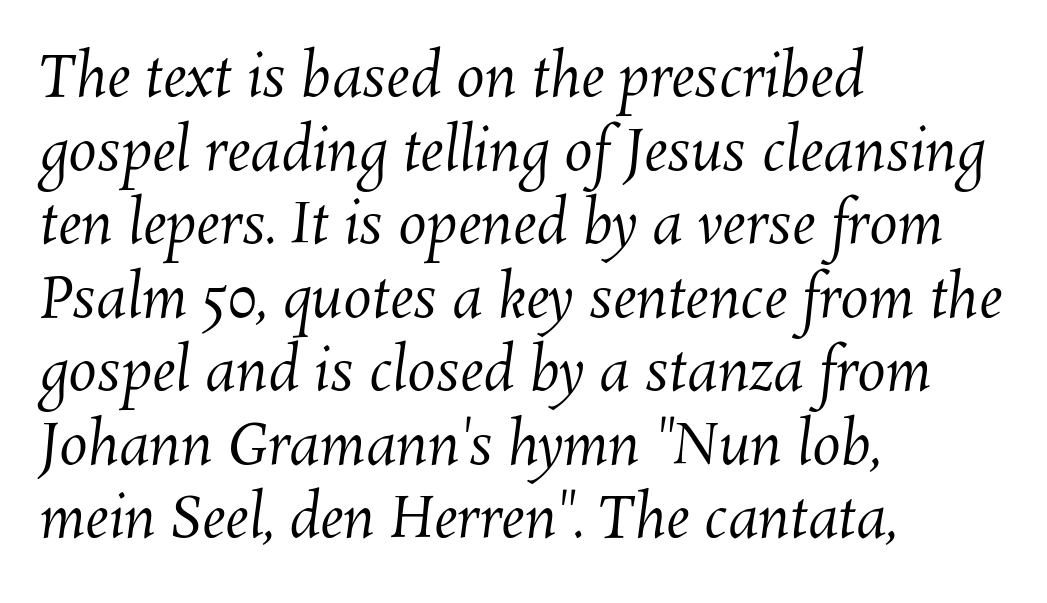
The cut favours lightness, reaching ordinary text weight at its darkest. Each line starts at the same left margin while the right side varies. Each letter keeps its own natural width here, so spacing adapts to shape. Default kerning and tracking; the words read as compact shapes. Rule under the text: the space is simply empty. Vertically, the passage feels balanced, rows spaced as you'd expect.
